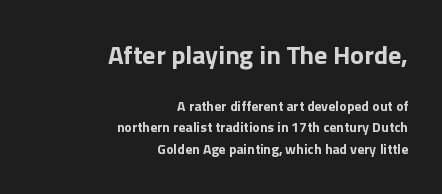
{"italic": "no", "bold": "yes", "underline": "no", "align": "right", "line_spacing": "normal", "line_spacing_ratio": 1.54, "letter_spacing": "normal", "letter_spacing_em": 0.0, "larger_block": "first", "size_ratio": 1.86, "glyph_px": 26}
